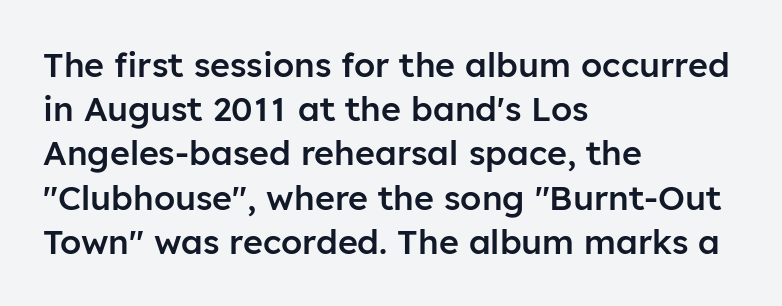
The image shows 34 px semibold sans-serif type, upright; set left-aligned, normal line spacing (1.3x), normal letter spacing, not underlined; low stroke contrast and a medium x-height.
